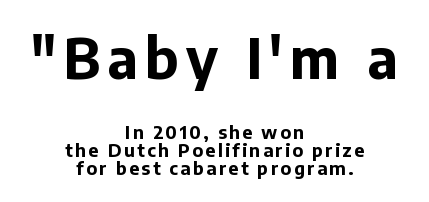
{"serif": "no", "italic": "no", "bold": "yes", "weight": "bold", "width": "normal", "stroke_contrast": "low", "x_height": "medium", "monospaced": "no", "underline": "no", "align": "center", "line_spacing": "tight", "line_spacing_ratio": 0.99, "larger_block": "first", "size_ratio": 3.06, "glyph_px": 55}
